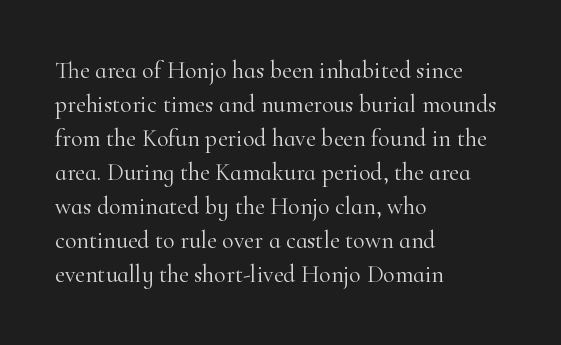
Q: Is the text bold? A: No.
Q: Is the text italic (slanted)? A: No, it is upright.
Q: Is the text underlined? A: No.
Q: How is the paragraph aligned? A: Left-aligned.
Q: Is the spacing between letters normal or unusually wide? A: Normal.
Q: Is the spacing between lines tight, normal or loose? A: Normal.
